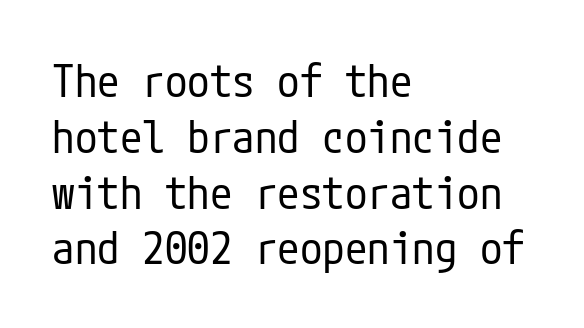
Q: Is the text bold? A: No.
Q: Is the text italic (slanted)? A: No, it is upright.
Q: Is the typeface a serif or a sans-serif typeface? A: Sans-serif.
Q: Is the text underlined? A: No.
Q: How is the paragraph aligned? A: Left-aligned.
Q: Is the spacing between letters normal or unusually wide? A: Normal.
Q: Width (condensed, normal, or wide)? A: Condensed.
Q: Stroke contrast? A: Low.
Q: x-height? A: Medium.
